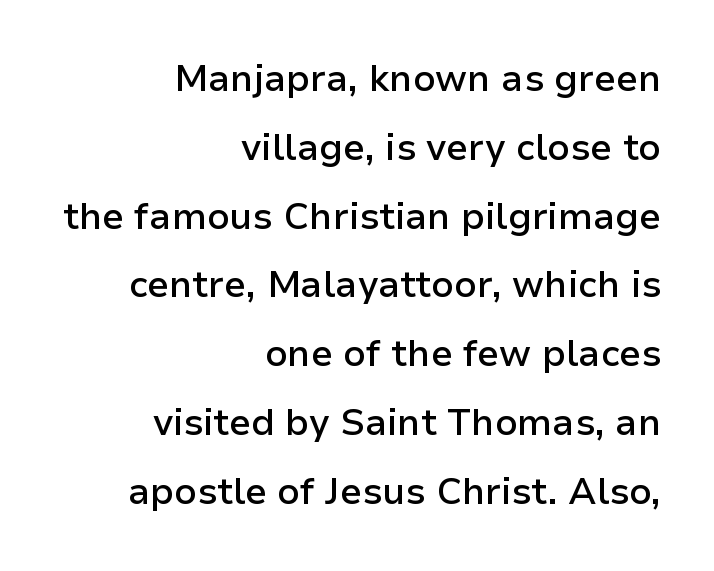
The image shows 37 px semibold sans-serif type, upright; set right-aligned, line spacing 1.86x, normal letter spacing, not underlined; low stroke contrast and a medium x-height.
